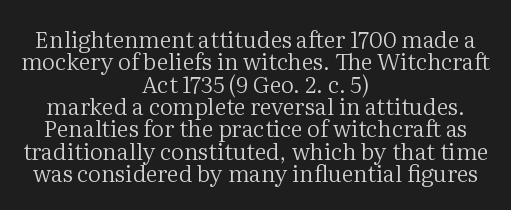
Q: Is the text bold? A: No.
Q: Is the text italic (slanted)? A: No, it is upright.
Q: Is the text underlined? A: No.
Q: How is the paragraph aligned? A: Centered.
Q: Is the spacing between letters normal or unusually wide? A: Normal.
Q: Is the spacing between lines tight, normal or loose? A: Tight.
